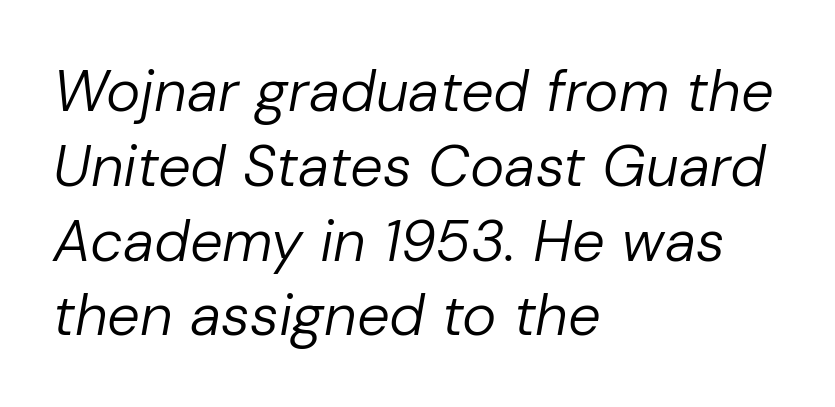
{"italic": "yes", "lean": "right", "slant_degrees": 10, "bold": "no", "weight": "regular", "width": "normal", "stroke_contrast": "low", "x_height": "medium", "monospaced": "no", "underline": "no", "align": "left", "line_spacing": "normal", "line_spacing_ratio": 1.29, "letter_spacing": "normal", "letter_spacing_em": 0.0, "glyph_px": 58}
